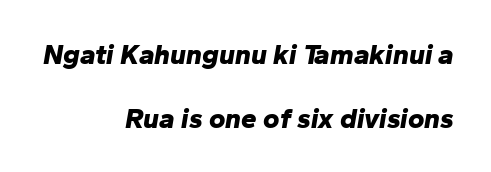
Posture: slanted. This rendering uses right alignment, leaving the left contour irregular. Do the characters align in a grid? No, the font is proportional. The line-height multiplier appears high, well above default. This sample uses plain, unmodified letter spacing.
